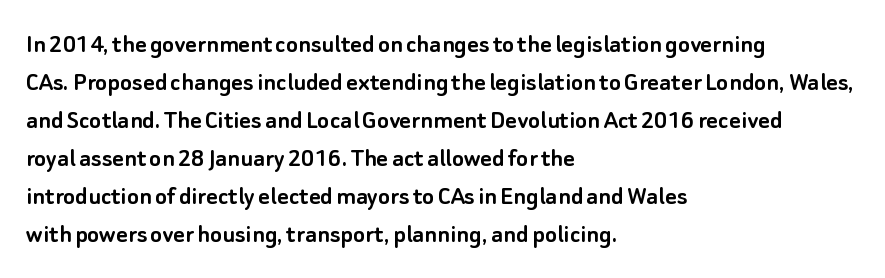
The image shows 28 px sans-serif type, upright; set left-aligned, normal line spacing (1.36x), normal letter spacing, not underlined; low stroke contrast and a small x-height.
